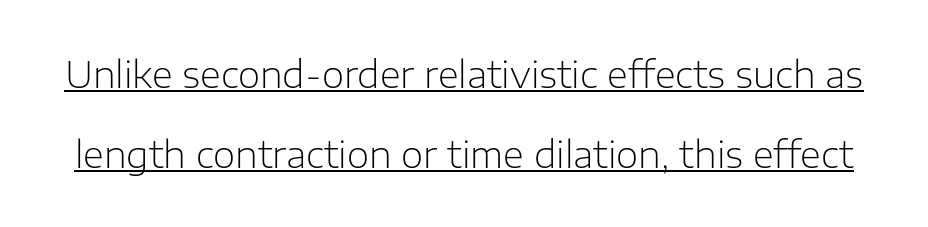
The image shows 36 px light sans-serif type, upright; set loose line spacing (2.23x), normal letter spacing, underlined; low stroke contrast and a medium x-height.
